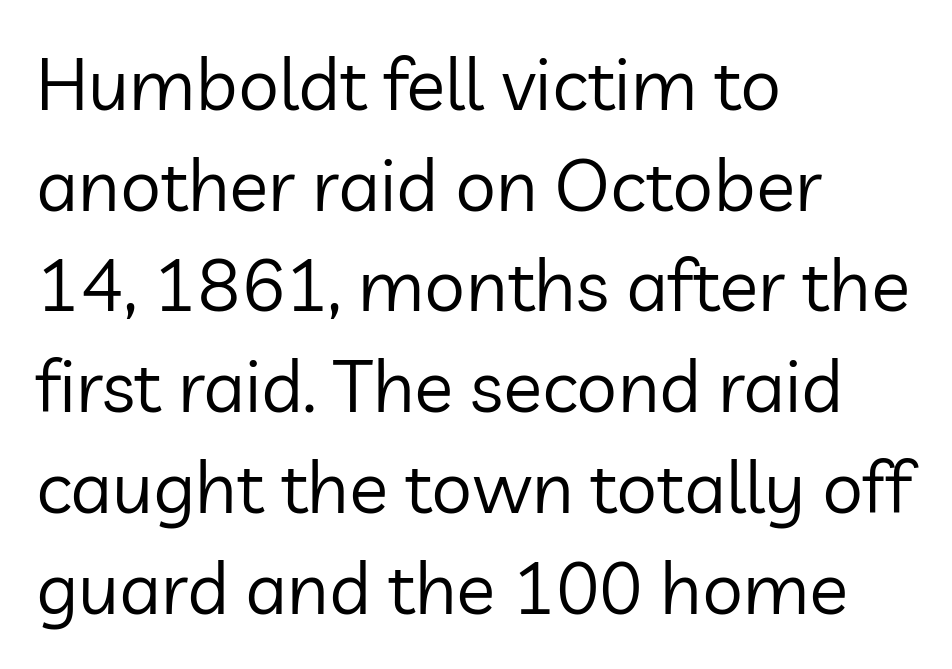
The image shows 73 px regular-weight sans-serif type, upright; set left-aligned, normal line spacing (1.38x), normal letter spacing, not underlined; low stroke contrast and a medium x-height.
